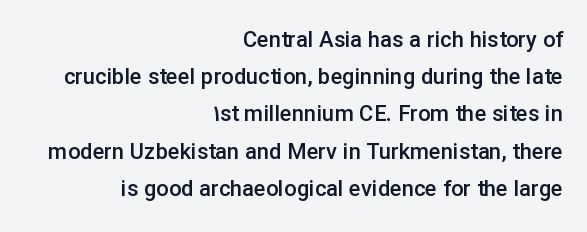
The image shows 22 px text type, upright; set right-aligned, normal line spacing (1.69x), normal letter spacing, not underlined.
